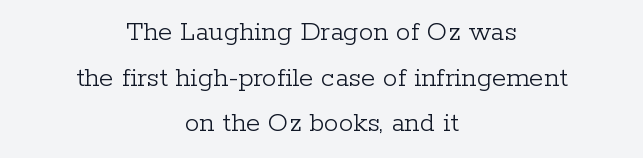
{"serif": "yes", "italic": "no", "bold": "no", "weight": "light", "width": "normal", "stroke_contrast": "low", "x_height": "medium", "monospaced": "no", "underline": "no", "align": "center", "line_spacing": "normal", "line_spacing_ratio": 1.57, "letter_spacing": "normal", "letter_spacing_em": 0.0, "glyph_px": 29}
